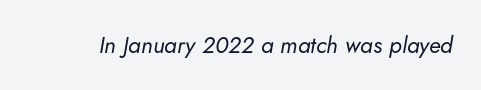
{"italic": "yes", "lean": "right", "slant_degrees": 5, "bold": "no", "underline": "no", "letter_spacing": "normal", "letter_spacing_em": 0.0, "glyph_px": 23}
